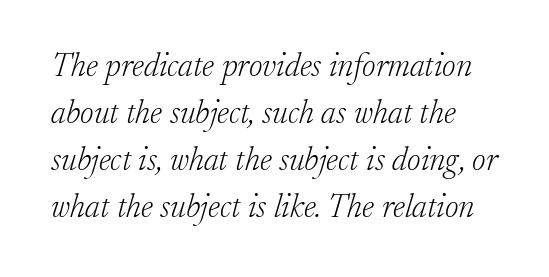
{"serif": "yes", "italic": "yes", "lean": "right", "slant_degrees": 17, "bold": "no", "weight": "light", "width": "normal", "stroke_contrast": "low", "x_height": "small", "monospaced": "no", "underline": "no", "line_spacing": "normal", "line_spacing_ratio": 1.42, "letter_spacing": "normal", "letter_spacing_em": 0.0, "glyph_px": 33}
